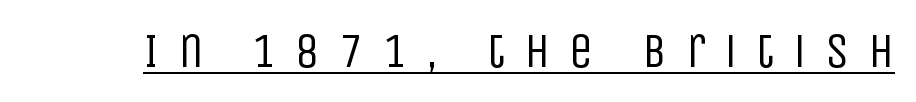
Do the characters align in a grid? No, the font is proportional. Here the glyphs are tracked loosely, breaking word shapes into spaced letters. A roman cut, with each character standing at attention. No heavy texture on the line: the type isn't bold. A sans-serif font was chosen for this passage. Is there an underline? Yes — a line sits under the letters.
